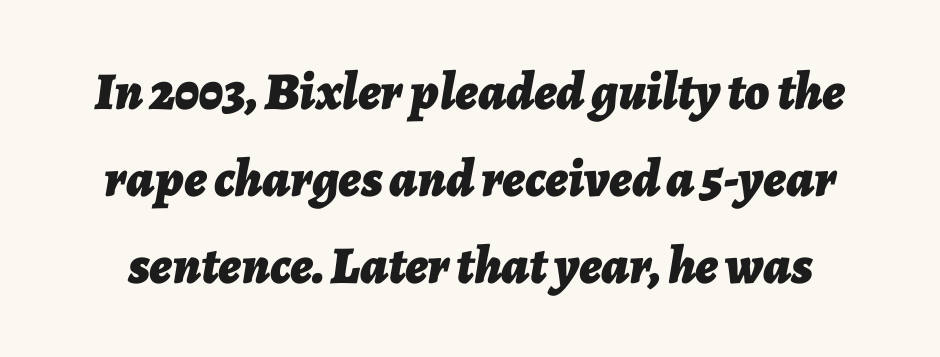
Q: Is the text bold? A: Yes.
Q: Is the text italic (slanted)? A: Yes, it leans right by about 7 degrees.
Q: Is the text underlined? A: No.
Q: Is the spacing between letters normal or unusually wide? A: Normal.
Q: Is the spacing between lines tight, normal or loose? A: Normal.
Q: Width (condensed, normal, or wide)? A: Normal.
Q: Stroke contrast? A: Low.
Q: x-height? A: Medium.
Q: Monospaced? A: No.
